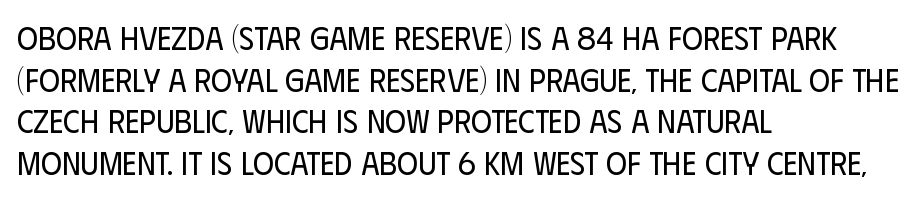
Rule under the text: the space is simply empty. What kind of face is this? One without serifs — a sans. Line starts are locked; line ends wander. Vertical spacing — default. This rendering leaves character spacing at its baseline value.
